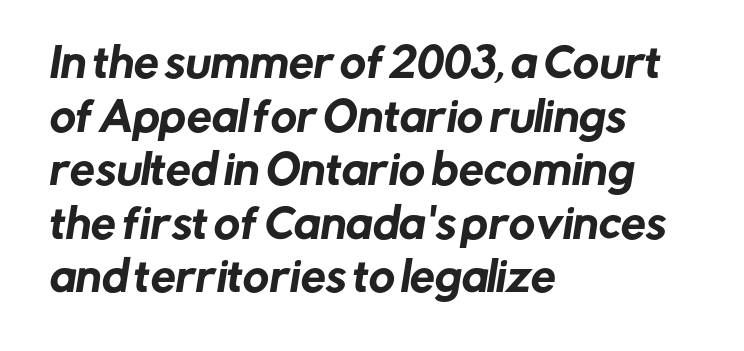
These lines stack with their left ends in a neat column. Glance below the letters and you will spot only blank space. Summary of vertical rhythm: regular, with standard interline spacing. Observe the ordinary spacing: letters are neighbours, not strangers.
